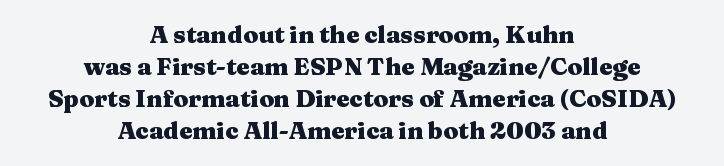
Caption: standard tracking, unaltered. Quick note: underline off. Casual observation: everything's sitting right in the middle. Regarding leading, the lines here are spaced in the standard way. If you drew a line through each stem, it would be perfectly vertical.
